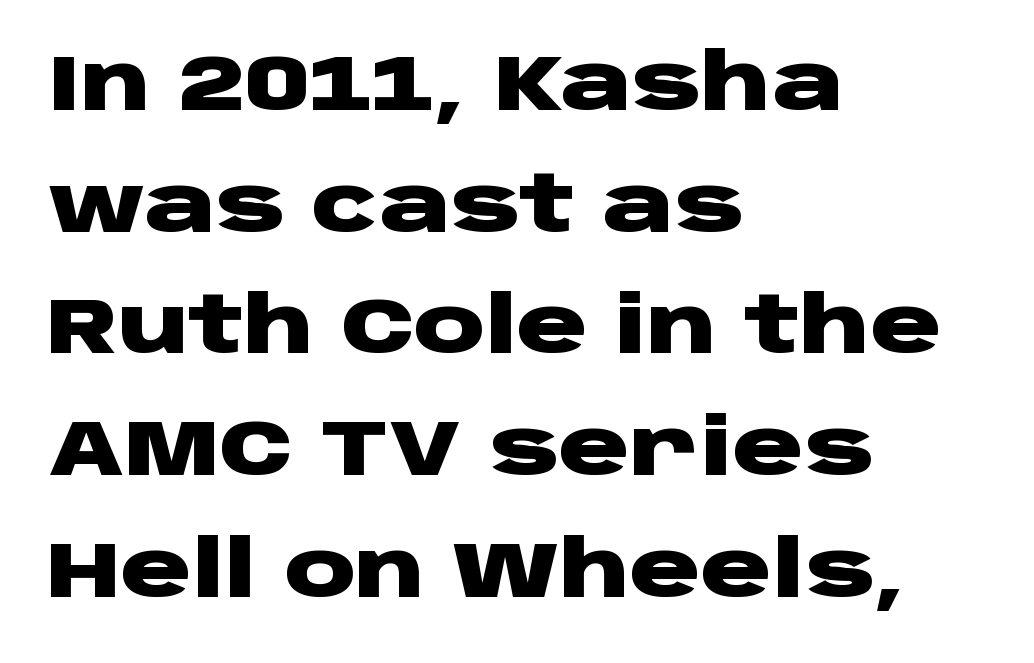
Casual observation: everything's shoved over to the left. Ascenders rise straight up at ninety degrees. Are there feet on the stems? There aren't — it's a sans. Spacing verdict: proportional, widths tailored to each character.
